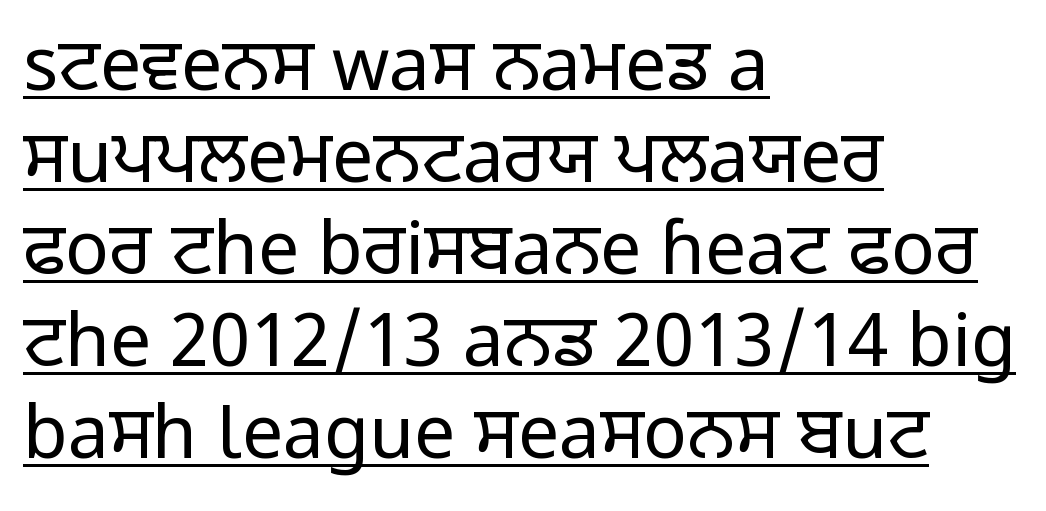
The image shows 73 px regular-weight sans-serif type, upright; set left-aligned, normal line spacing (1.26x), normal letter spacing, underlined; low stroke contrast and a medium x-height.
